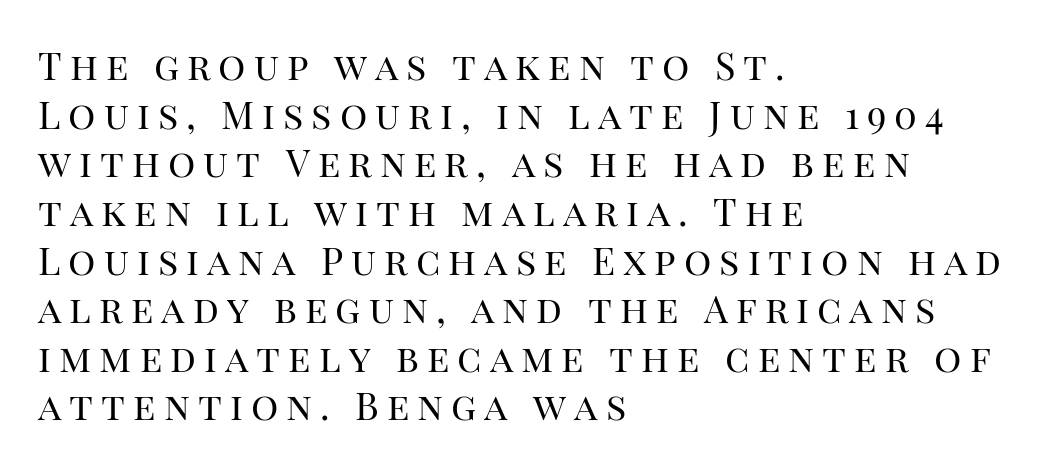
{"serif": "yes", "italic": "no", "bold": "no", "weight": "regular", "width": "normal", "stroke_contrast": "high", "x_height": "large", "monospaced": "no", "underline": "no", "align": "left", "line_spacing": "normal", "line_spacing_ratio": 1.28, "letter_spacing": "wide", "letter_spacing_em": 0.21, "glyph_px": 38}
